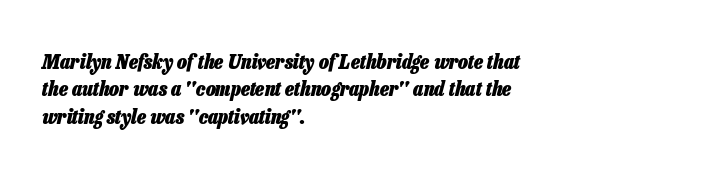
{"italic": "yes", "lean": "right", "slant_degrees": 13, "bold": "yes", "underline": "no", "align": "left", "line_spacing": "normal", "line_spacing_ratio": 1.3, "letter_spacing": "normal", "letter_spacing_em": 0.0, "glyph_px": 21}
